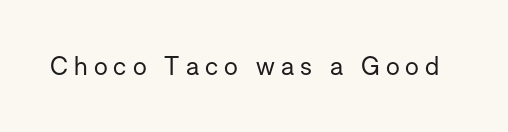
The characters are drawn with everyday or finer stroke widths. No word sits above an underline. Is there any slant? The stems are plumb. The type is letterspaced generously, with wide tracking.
